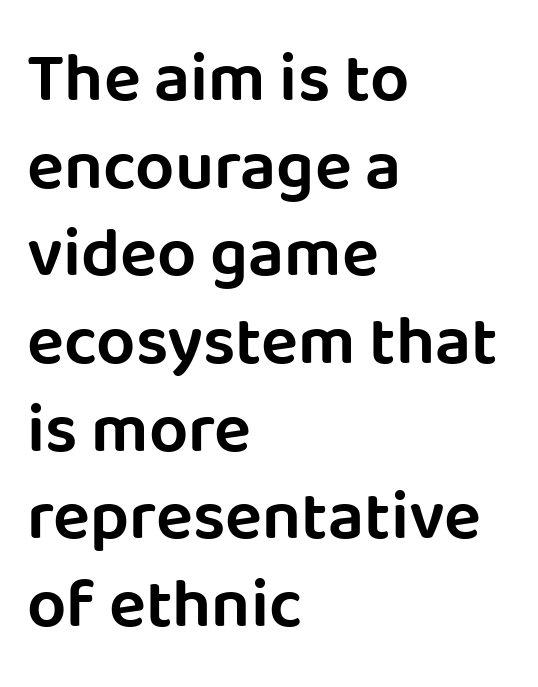
{"serif": "no", "italic": "no", "width": "normal", "stroke_contrast": "low", "x_height": "large", "monospaced": "no", "underline": "no", "align": "left", "line_spacing": "normal", "line_spacing_ratio": 1.27, "letter_spacing": "normal", "letter_spacing_em": 0.0, "glyph_px": 69}
